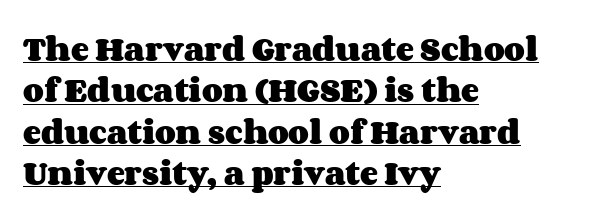
{"italic": "no", "bold": "yes", "underline": "yes", "align": "left", "line_spacing": "normal", "line_spacing_ratio": 1.53, "letter_spacing": "normal", "letter_spacing_em": 0.0, "glyph_px": 27}
